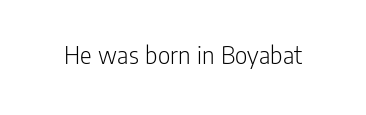
Q: Is the text bold? A: No.
Q: Is the text italic (slanted)? A: No, it is upright.
Q: Is the text underlined? A: No.
Q: Is the spacing between letters normal or unusually wide? A: Normal.
